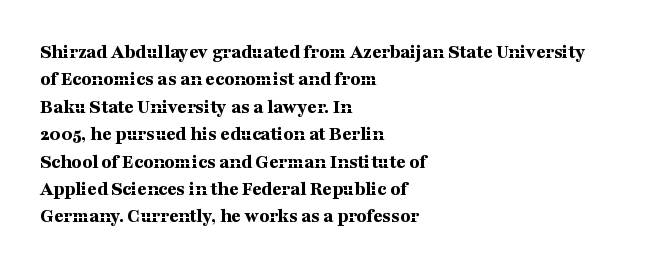
Here the glyphs are tracked normally, forming tight word shapes. The lettering stays uniformly vertical, giving the passage a roman look. The strokes are fattened all the way to bold. This sample keeps an unexceptional amount of space between lines. Underline: absent.
